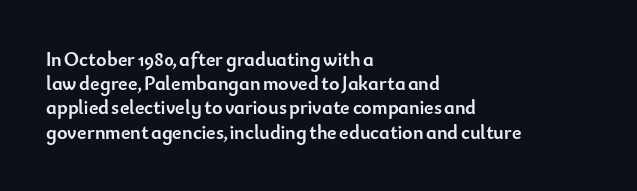
{"italic": "no", "bold": "yes", "underline": "no", "align": "left", "line_spacing_ratio": 1.21, "letter_spacing": "normal", "letter_spacing_em": 0.0, "glyph_px": 20}
